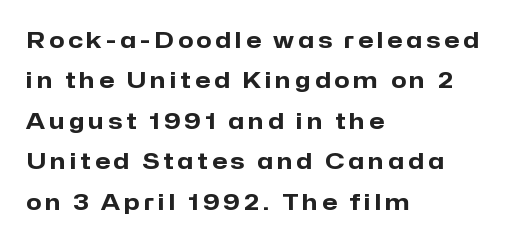
Q: Is the text bold? A: Yes.
Q: Is the text italic (slanted)? A: No, it is upright.
Q: Is the text underlined? A: No.
Q: How is the paragraph aligned? A: Left-aligned.
